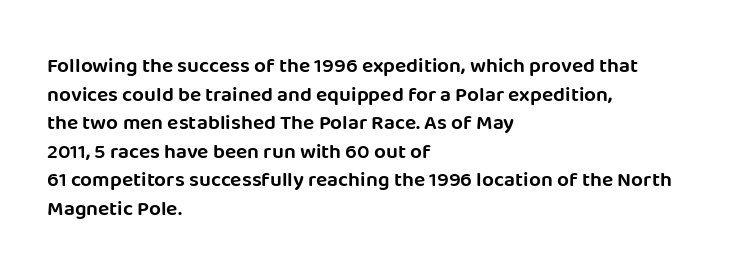
The rendering keeps characters at their native spacing. Does the lettering tilt? It doesn't — this is upright. Descender tails drop into unmarked territory. The lines sit at an ordinary, default distance from one another. One-word summary of the alignment: left.
